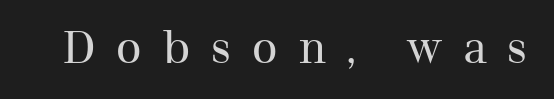
Caption: face not bold, strokes unweighted. The string is rendered with underlining switched off. Every stem runs plumb, perpendicular to the baseline. The horizontal fit of the characters is loose and conspicuously gappy. Is this a fixed-width face? No — the glyphs have proportional, varying widths.
